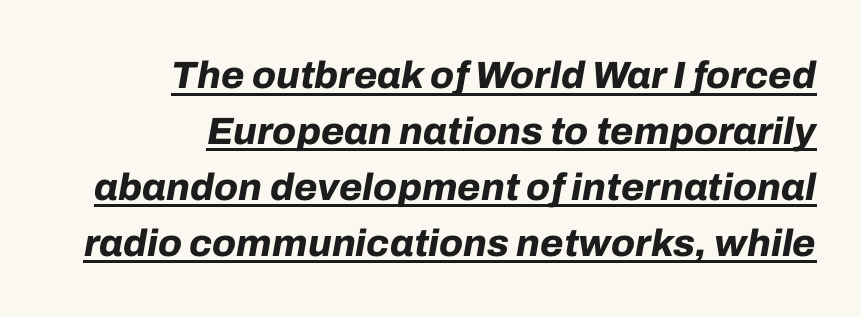
The image shows 38 px bold type, italic (leaning right); set right-aligned, normal line spacing (1.47x), normal letter spacing, underlined; low stroke contrast and a medium x-height.
